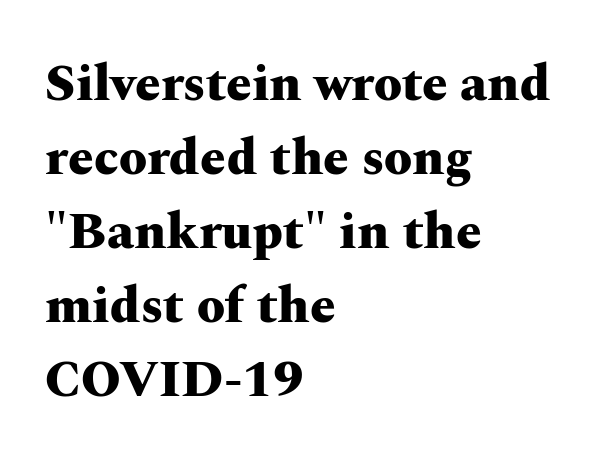
{"serif": "yes", "italic": "no", "bold": "yes", "weight": "heavy", "width": "wide", "stroke_contrast": "medium", "x_height": "medium", "monospaced": "no", "underline": "no", "align": "left", "line_spacing": "normal", "line_spacing_ratio": 1.45, "letter_spacing": "normal", "letter_spacing_em": 0.0, "glyph_px": 51}
